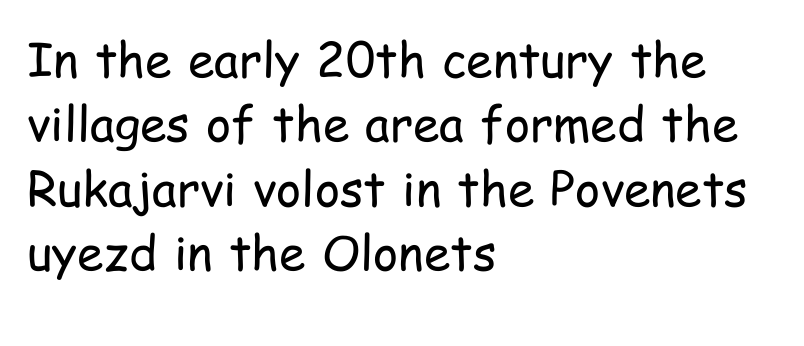
The image shows 48 px regular-weight, condensed sans-serif type, upright; set left-aligned, normal line spacing (1.34x), normal letter spacing, not underlined; low stroke contrast and a medium x-height.
